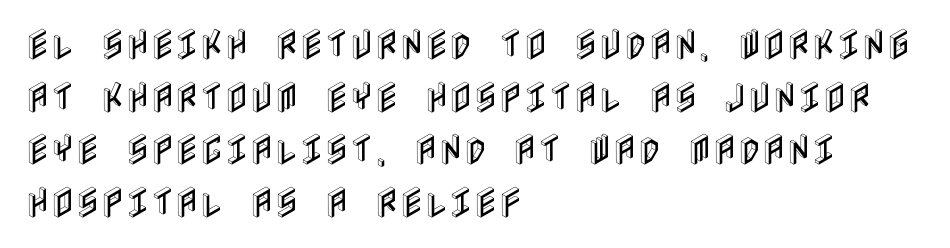
Q: Is the text italic (slanted)? A: No, it is upright.
Q: Is the text underlined? A: No.
Q: How is the paragraph aligned? A: Left-aligned.
Q: Is the spacing between letters normal or unusually wide? A: Normal.
Q: Is the spacing between lines tight, normal or loose? A: Normal.
Q: Width (condensed, normal, or wide)? A: Condensed.
Q: x-height? A: Large.
